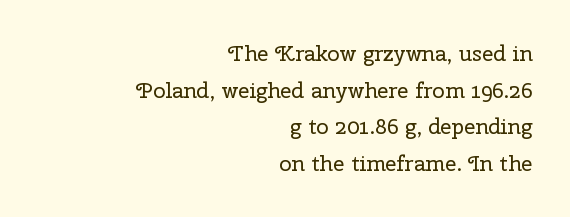
The image shows 22 px text type, upright; set right-aligned, normal line spacing (1.67x), normal letter spacing, not underlined.
